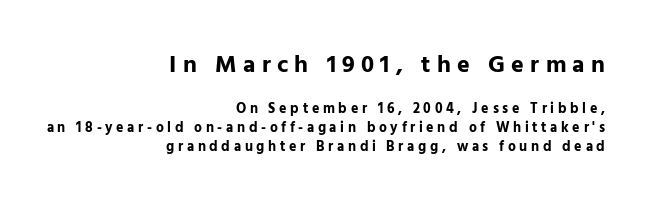
What weight is shown? A full bold with thick strokes. Upright lettering throughout. Compared with typical paragraphs, the rows here are spaced about the same. Letter spacing: wide.
